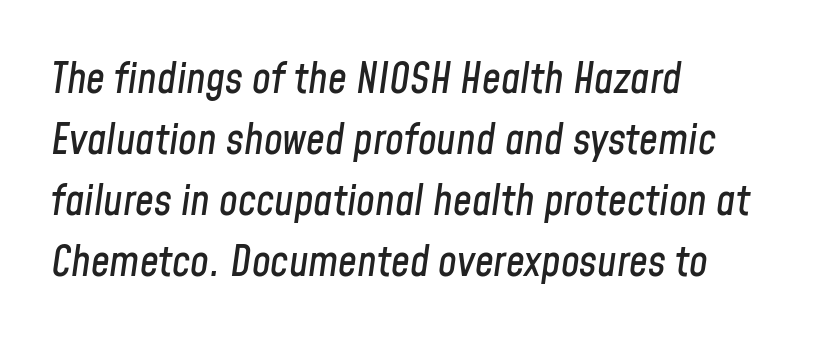
{"italic": "yes", "lean": "right", "slant_degrees": 8, "width": "condensed", "stroke_contrast": "low", "x_height": "medium", "monospaced": "no", "underline": "no", "align": "left", "line_spacing": "normal", "line_spacing_ratio": 1.45, "letter_spacing": "normal", "letter_spacing_em": 0.0, "glyph_px": 42}
